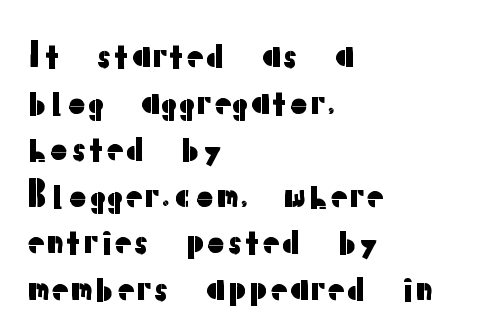
{"serif": "no", "italic": "no", "width": "normal", "stroke_contrast": "low", "x_height": "medium", "monospaced": "no", "underline": "no", "align": "left", "line_spacing": "normal", "line_spacing_ratio": 1.37, "letter_spacing": "normal", "letter_spacing_em": 0.0, "glyph_px": 34}
